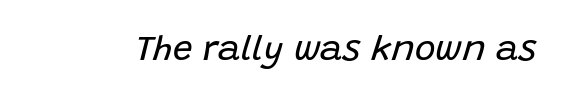
{"italic": "yes", "lean": "right", "slant_degrees": 15, "bold": "no", "weight": "regular", "width": "normal", "stroke_contrast": "low", "x_height": "large", "monospaced": "no", "underline": "no", "letter_spacing": "normal", "letter_spacing_em": 0.0, "glyph_px": 35}
